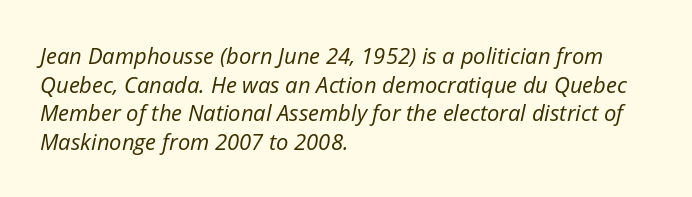
Q: Is the text bold? A: No.
Q: Is the text italic (slanted)? A: Yes, it leans right by about 12 degrees.
Q: Is the text underlined? A: No.
Q: How is the paragraph aligned? A: Left-aligned.
Q: Is the spacing between letters normal or unusually wide? A: Normal.
Q: Is the spacing between lines tight, normal or loose? A: Normal.
